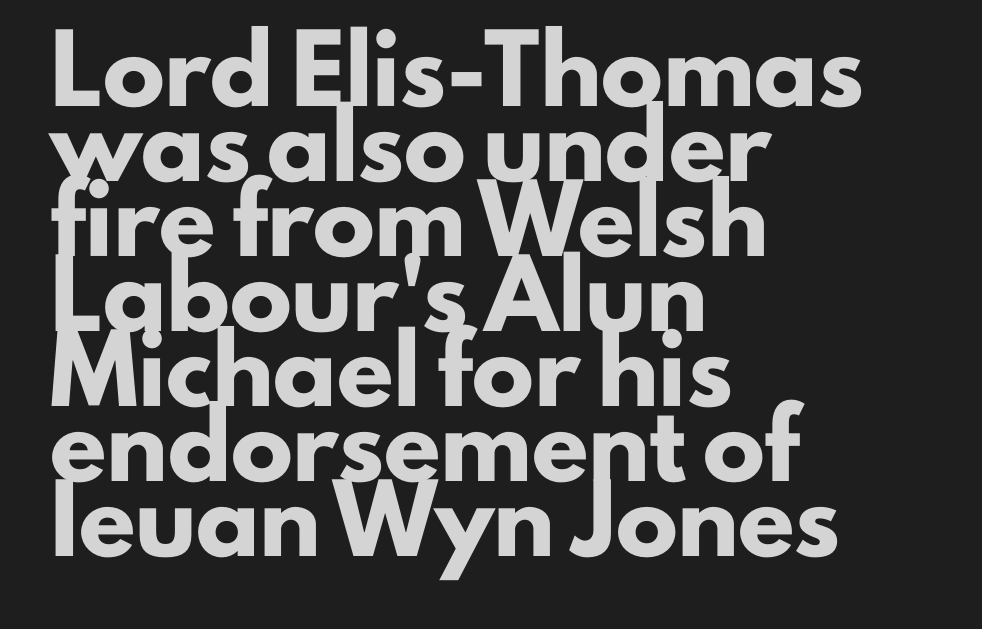
The image shows 62 px heavy sans-serif type, upright; set left-aligned, line spacing 1.21x, normal letter spacing, not underlined; low stroke contrast and a small x-height.
